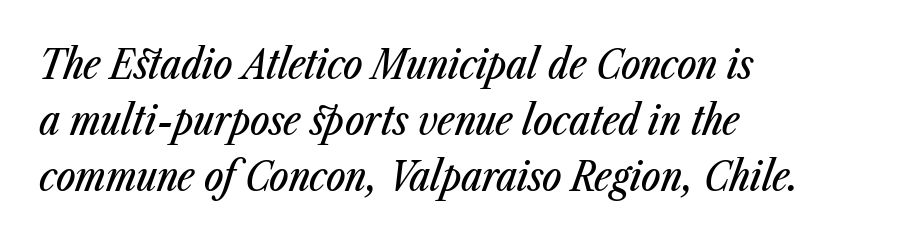
{"italic": "yes", "lean": "right", "slant_degrees": 23, "width": "condensed", "stroke_contrast": "low", "x_height": "medium", "monospaced": "no", "underline": "no", "align": "left", "line_spacing": "normal", "line_spacing_ratio": 1.36, "letter_spacing": "normal", "letter_spacing_em": 0.0, "glyph_px": 41}
